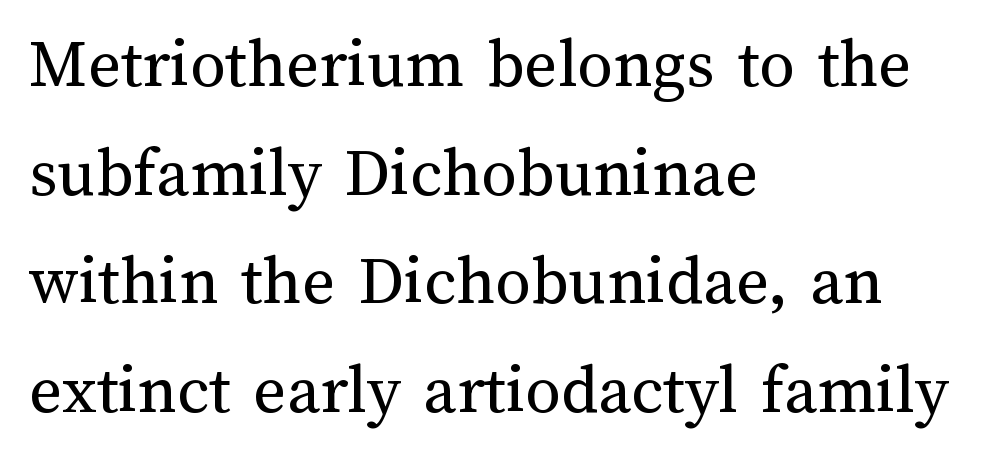
Character widths vary here, with narrow letters taking less room than wide ones. The letterforms sit at book weight or below. The type is set solid horizontally, with unmodified tracking. In terms of leading, this rendering sits right in the middle. Horizontal alignment here is leftward, the default for most running prose. Posture: vertical.
